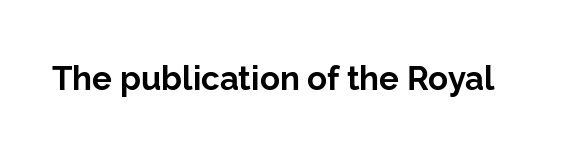
{"serif": "no", "italic": "no", "bold": "yes", "weight": "bold", "width": "normal", "stroke_contrast": "low", "x_height": "medium", "monospaced": "no", "underline": "no", "letter_spacing": "normal", "letter_spacing_em": 0.0, "glyph_px": 33}
